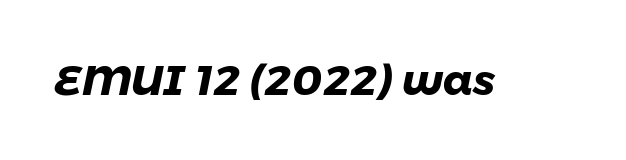
Q: Is the text bold? A: Yes.
Q: Is the typeface a serif or a sans-serif typeface? A: Sans-serif.
Q: Is the text underlined? A: No.
Q: Is the spacing between letters normal or unusually wide? A: Normal.
Q: Width (condensed, normal, or wide)? A: Normal.
Q: Stroke contrast? A: Low.
Q: x-height? A: Medium.
Q: Monospaced? A: No.
